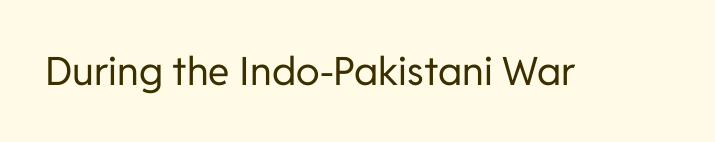
Q: Is the text bold? A: No.
Q: Is the text italic (slanted)? A: No, it is upright.
Q: Is the typeface a serif or a sans-serif typeface? A: Sans-serif.
Q: Is the text underlined? A: No.
Q: Is the spacing between letters normal or unusually wide? A: Normal.
Q: Width (condensed, normal, or wide)? A: Normal.
Q: Stroke contrast? A: Low.
Q: x-height? A: Medium.
Q: Monospaced? A: No.
